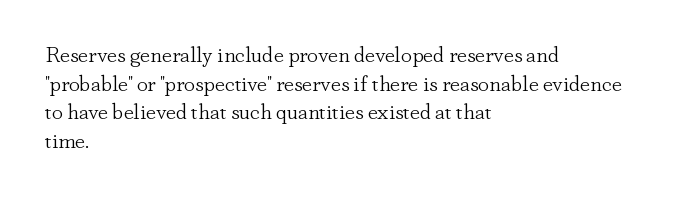
Q: Is the text bold? A: No.
Q: Is the text italic (slanted)? A: No, it is upright.
Q: Is the text underlined? A: No.
Q: How is the paragraph aligned? A: Left-aligned.
Q: Is the spacing between letters normal or unusually wide? A: Normal.
Q: Is the spacing between lines tight, normal or loose? A: Normal.
